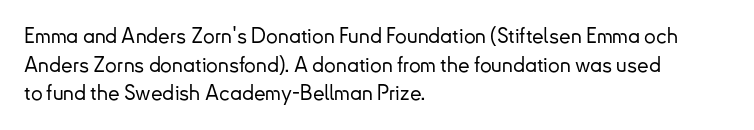
Q: Is the text italic (slanted)? A: No, it is upright.
Q: Is the text underlined? A: No.
Q: How is the paragraph aligned? A: Left-aligned.
Q: Is the spacing between letters normal or unusually wide? A: Normal.
Q: Is the spacing between lines tight, normal or loose? A: Normal.
